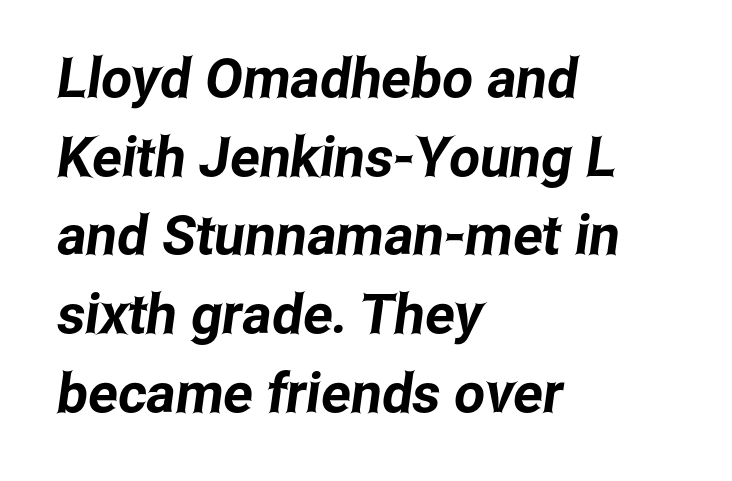
The image shows 55 px condensed sans-serif type; set left-aligned, normal line spacing (1.43x), normal letter spacing, not underlined; low stroke contrast and a medium x-height.
